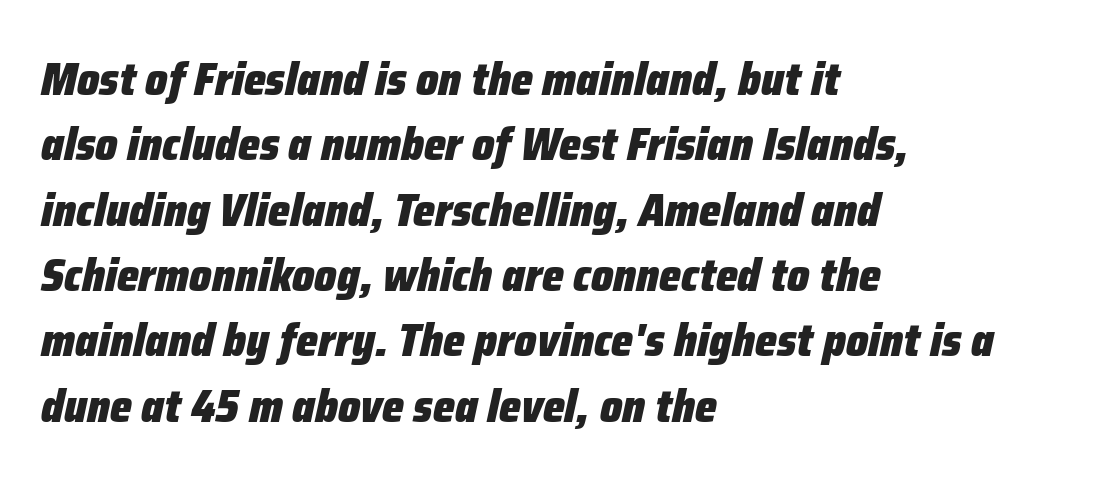
Q: Is the text bold? A: Yes.
Q: Is the text italic (slanted)? A: Yes, it leans right by about 12 degrees.
Q: Is the text underlined? A: No.
Q: How is the paragraph aligned? A: Left-aligned.
Q: Is the spacing between letters normal or unusually wide? A: Normal.
Q: Is the spacing between lines tight, normal or loose? A: Normal.
Q: Width (condensed, normal, or wide)? A: Condensed.
Q: Stroke contrast? A: Low.
Q: x-height? A: Medium.
Q: Monospaced? A: No.
